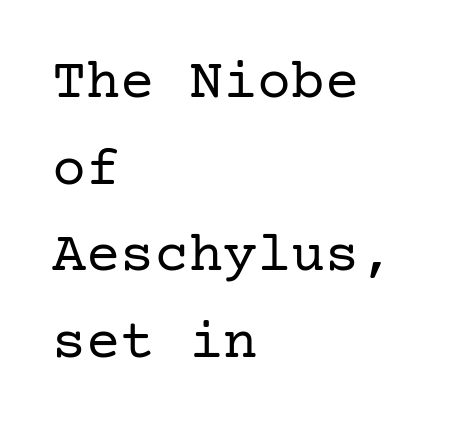
The image shows 57 px regular-weight serif type, upright; set left-aligned, normal line spacing (1.52x), normal letter spacing, not underlined; low stroke contrast and a medium x-height.
